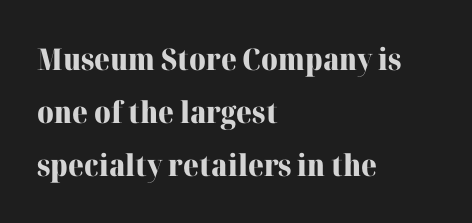
{"serif": "yes", "italic": "no", "bold": "yes", "weight": "heavy", "width": "normal", "stroke_contrast": "high", "x_height": "medium", "monospaced": "no", "underline": "no", "align": "left", "line_spacing_ratio": 1.77, "letter_spacing": "normal", "letter_spacing_em": 0.0, "glyph_px": 30}
